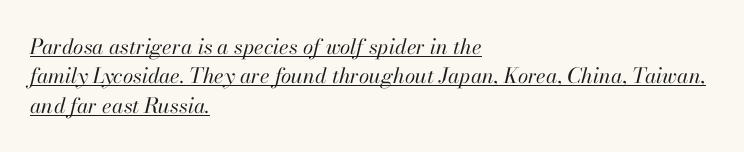
The image shows 21 px text type, italic (leaning right); set left-aligned, normal line spacing (1.4x), normal letter spacing, underlined.
